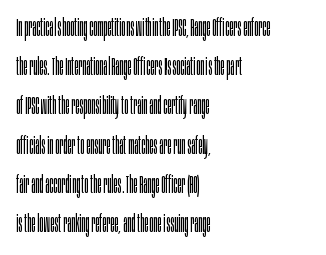
{"italic": "no", "bold": "no", "underline": "no", "align": "left", "line_spacing": "normal", "line_spacing_ratio": 1.57, "letter_spacing": "normal", "letter_spacing_em": 0.0, "glyph_px": 25}
